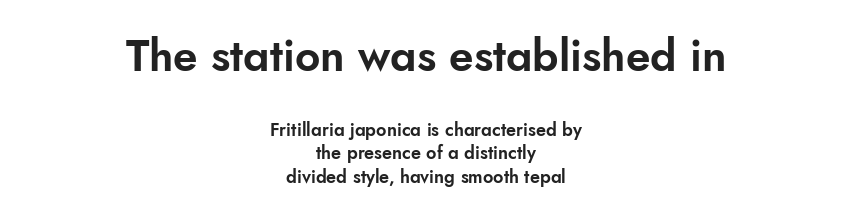
These lines are rendered in a variable-pitch font. The characters display no serif detailing; their extremities are plain. Posture: upright roman. Each word holds together tightly as a unit, with standard inter-letter gaps. Unmarked baselines from the first word to the last.
